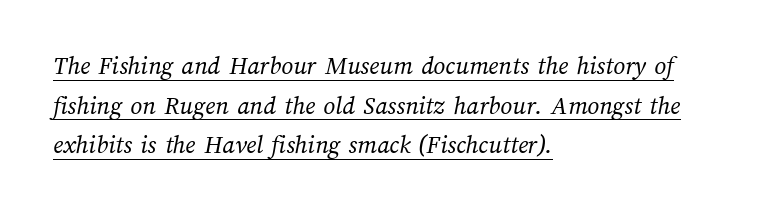
Q: Is the text bold? A: No.
Q: Is the text underlined? A: Yes.
Q: How is the paragraph aligned? A: Left-aligned.
Q: Is the spacing between letters normal or unusually wide? A: Normal.
Q: Is the spacing between lines tight, normal or loose? A: Normal.
